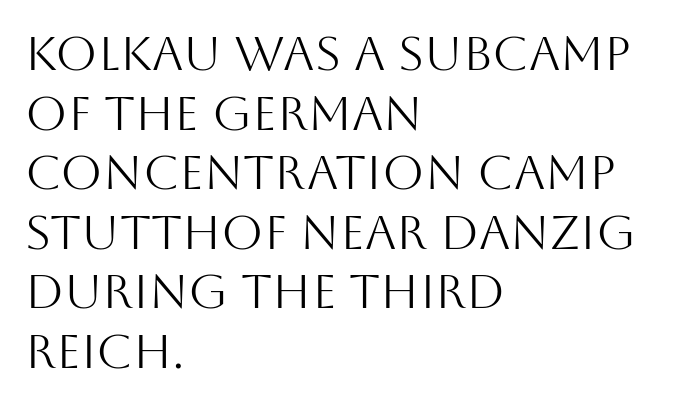
{"serif": "no", "italic": "no", "bold": "no", "weight": "light", "width": "normal", "stroke_contrast": "medium", "x_height": "large", "monospaced": "no", "underline": "no", "align": "left", "line_spacing_ratio": 1.24, "letter_spacing": "normal", "letter_spacing_em": 0.0, "glyph_px": 48}
